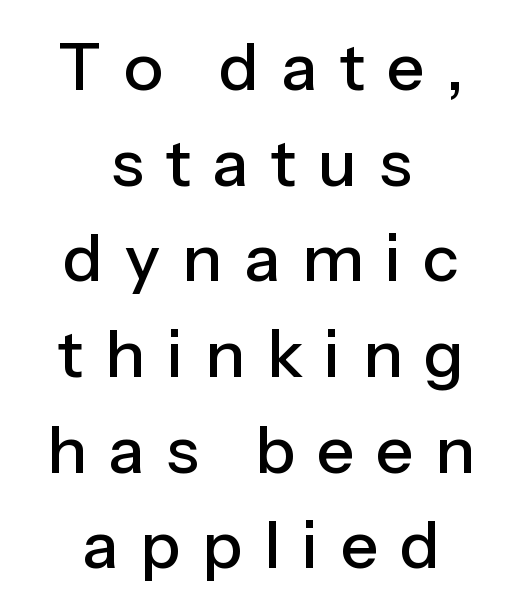
The image shows 66 px sans-serif type, upright; set centered, normal line spacing (1.45x), unusually wide letter spacing (+0.33 em), not underlined; low stroke contrast and a medium x-height.
